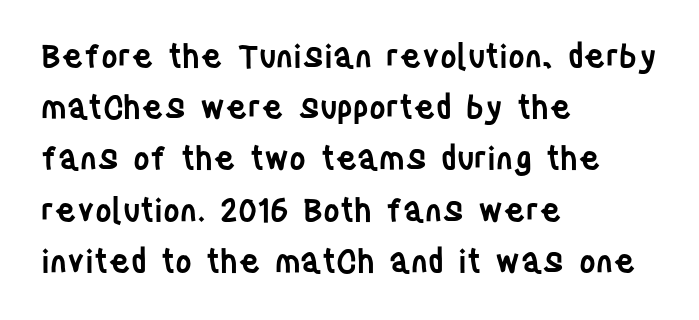
{"serif": "no", "italic": "no", "bold": "semi", "weight": "semibold", "width": "condensed", "stroke_contrast": "low", "x_height": "large", "monospaced": "no", "underline": "no", "align": "left", "line_spacing": "normal", "line_spacing_ratio": 1.6, "letter_spacing": "normal", "letter_spacing_em": 0.0, "glyph_px": 32}
